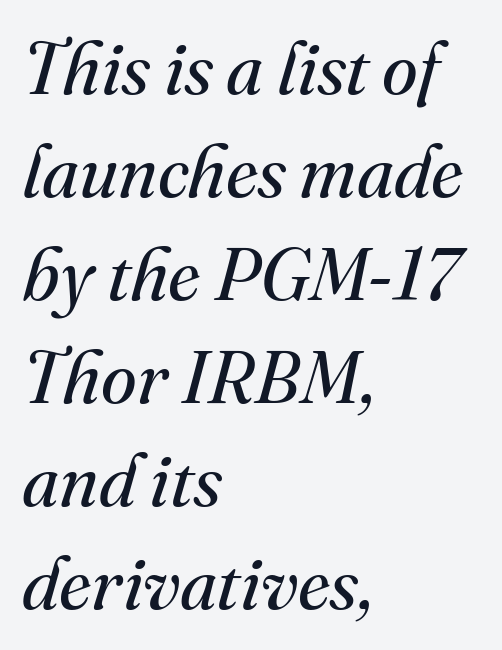
The image shows 73 px regular-weight serif type, italic (leaning right); set left-aligned, normal line spacing (1.41x), normal letter spacing, not underlined; medium stroke contrast and a small x-height.
